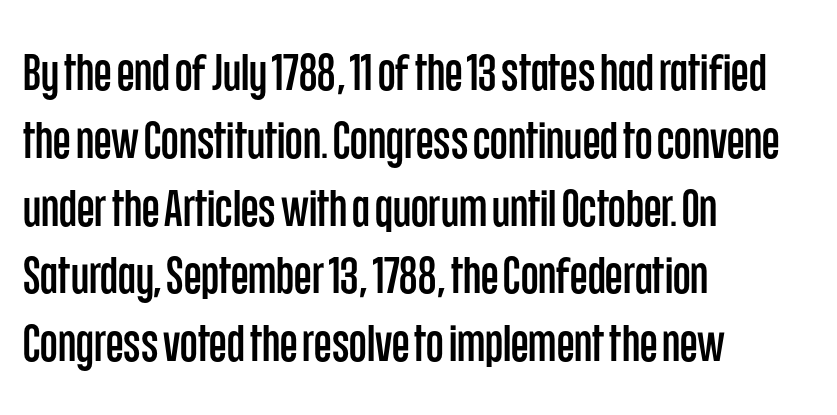
{"serif": "no", "italic": "no", "width": "condensed", "stroke_contrast": "low", "x_height": "large", "monospaced": "no", "underline": "no", "align": "left", "line_spacing": "normal", "line_spacing_ratio": 1.33, "letter_spacing": "normal", "letter_spacing_em": 0.0, "glyph_px": 51}
